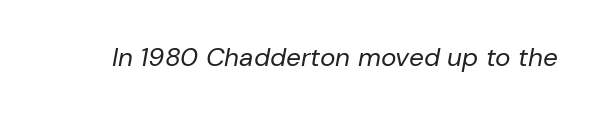
Q: Is the text bold? A: No.
Q: Is the text italic (slanted)? A: Yes, it leans right by about 10 degrees.
Q: Is the text underlined? A: No.
Q: Is the spacing between letters normal or unusually wide? A: Normal.
